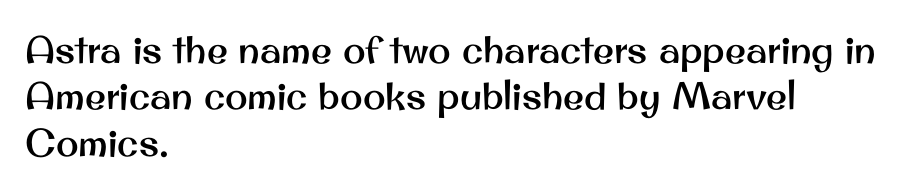
Q: Is the text italic (slanted)? A: No, it is upright.
Q: Is the typeface a serif or a sans-serif typeface? A: Sans-serif.
Q: Is the text underlined? A: No.
Q: How is the paragraph aligned? A: Left-aligned.
Q: Is the spacing between letters normal or unusually wide? A: Normal.
Q: Width (condensed, normal, or wide)? A: Normal.
Q: Stroke contrast? A: Medium.
Q: x-height? A: Small.
Q: Monospaced? A: No.
